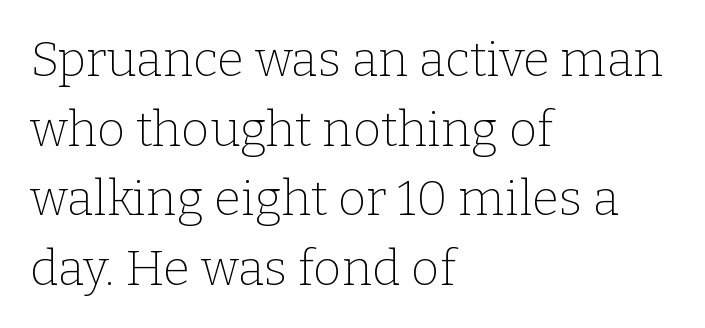
Q: Is the text bold? A: No.
Q: Is the text italic (slanted)? A: No, it is upright.
Q: Is the typeface a serif or a sans-serif typeface? A: Serif.
Q: Is the text underlined? A: No.
Q: How is the paragraph aligned? A: Left-aligned.
Q: Is the spacing between letters normal or unusually wide? A: Normal.
Q: Is the spacing between lines tight, normal or loose? A: Normal.
Q: Width (condensed, normal, or wide)? A: Normal.
Q: Stroke contrast? A: Low.
Q: x-height? A: Medium.
Q: Monospaced? A: No.
